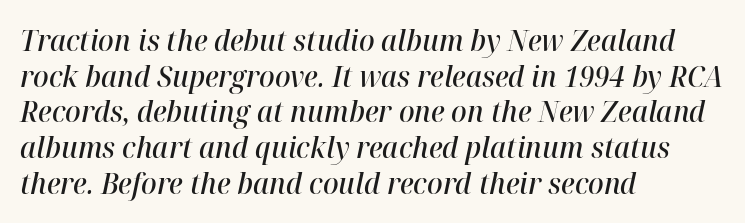
How are the letters spaced? Ordinarily, with no added tracking. Its strokes are somewhat broadened, the hallmark of semibold type. Underlining? Definitely not there. Layout note: lines flush left. Varying glyph widths throughout — classic text-font behaviour.
